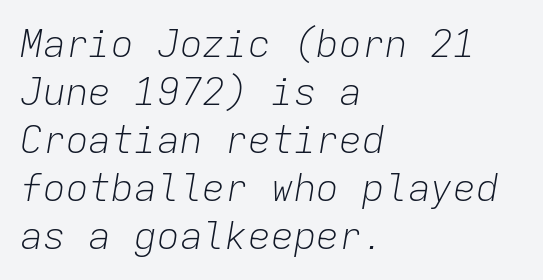
{"italic": "yes", "lean": "right", "slant_degrees": 9, "bold": "no", "weight": "light", "width": "normal", "stroke_contrast": "low", "x_height": "medium", "monospaced": "yes", "underline": "no", "align": "left", "line_spacing": "normal", "line_spacing_ratio": 1.26, "letter_spacing": "normal", "letter_spacing_em": 0.0, "glyph_px": 38}
